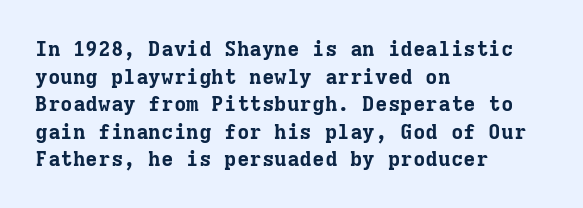
Q: Is the text bold? A: Yes.
Q: Is the text italic (slanted)? A: No, it is upright.
Q: Is the text underlined? A: No.
Q: How is the paragraph aligned? A: Left-aligned.
Q: Is the spacing between letters normal or unusually wide? A: Normal.
Q: Is the spacing between lines tight, normal or loose? A: Normal.
